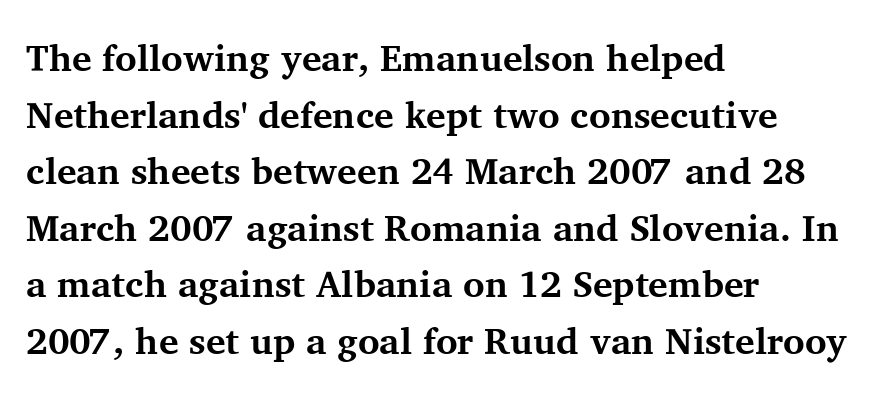
Q: Is the text bold? A: Yes.
Q: Is the text italic (slanted)? A: No, it is upright.
Q: Is the typeface a serif or a sans-serif typeface? A: Serif.
Q: Is the text underlined? A: No.
Q: How is the paragraph aligned? A: Left-aligned.
Q: Is the spacing between letters normal or unusually wide? A: Normal.
Q: Is the spacing between lines tight, normal or loose? A: Normal.
Q: Width (condensed, normal, or wide)? A: Normal.
Q: Stroke contrast? A: Medium.
Q: x-height? A: Medium.
Q: Monospaced? A: No.
